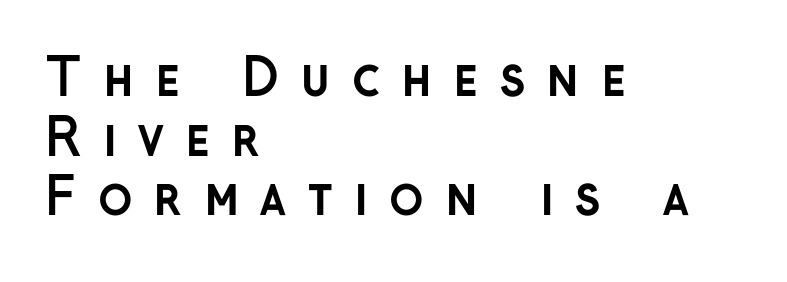
{"serif": "no", "italic": "no", "bold": "yes", "weight": "semibold", "width": "normal", "stroke_contrast": "low", "x_height": "medium", "monospaced": "no", "underline": "no", "align": "left", "line_spacing_ratio": 1.17, "letter_spacing": "wide", "letter_spacing_em": 0.41, "glyph_px": 51}
